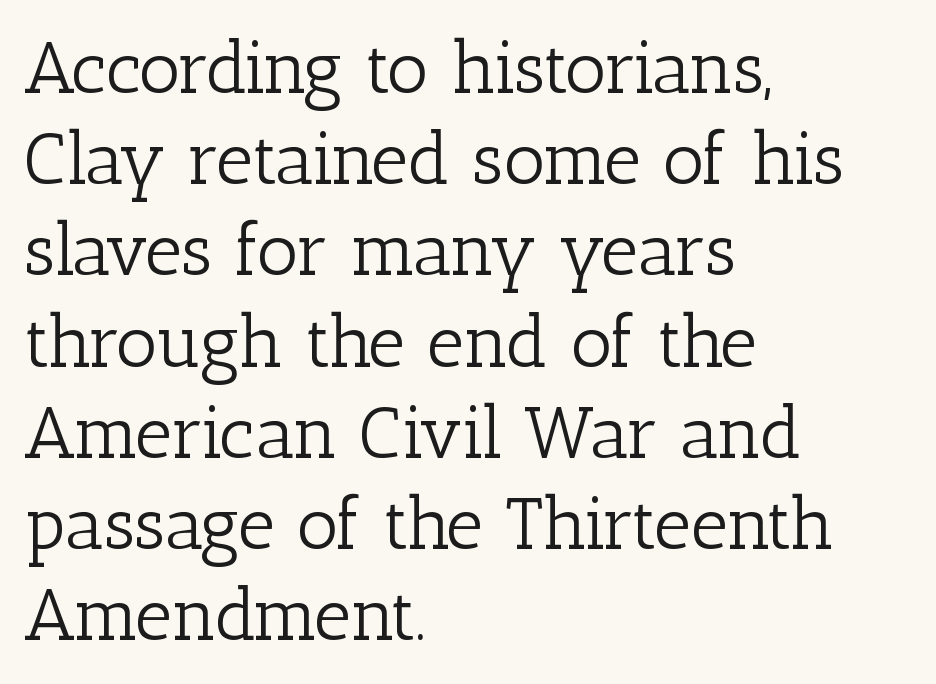
The image shows 73 px light serif type, upright; set left-aligned, normal line spacing (1.25x), normal letter spacing, not underlined; low stroke contrast and a medium x-height.
